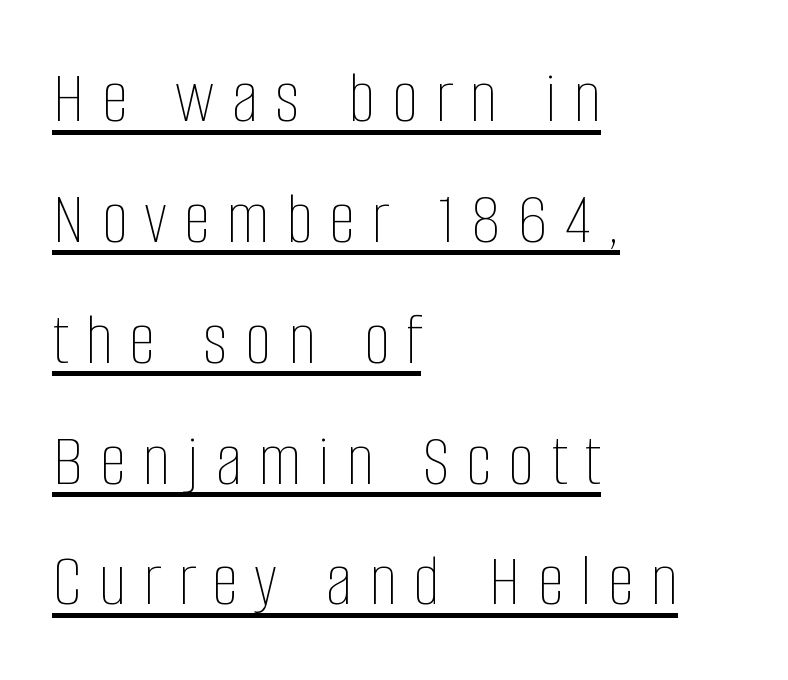
{"italic": "no", "bold": "no", "weight": "thin", "width": "condensed", "stroke_contrast": "low", "x_height": "large", "monospaced": "no", "underline": "yes", "align": "left", "line_spacing": "normal", "line_spacing_ratio": 1.59, "letter_spacing": "wide", "letter_spacing_em": 0.22, "glyph_px": 76}
